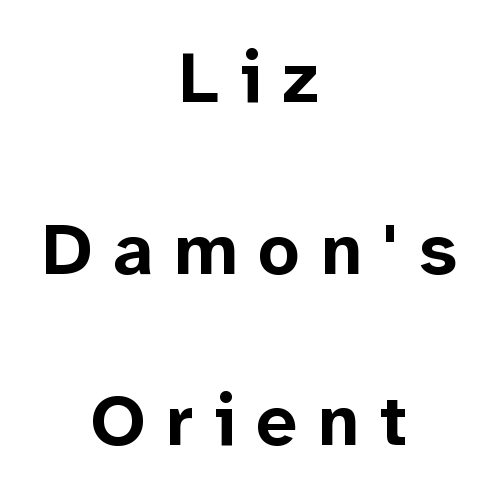
{"serif": "no", "italic": "no", "bold": "yes", "weight": "bold", "width": "normal", "stroke_contrast": "low", "x_height": "medium", "monospaced": "no", "underline": "no", "align": "center", "line_spacing": "loose", "line_spacing_ratio": 2.35, "letter_spacing": "wide", "letter_spacing_em": 0.28, "glyph_px": 73}
